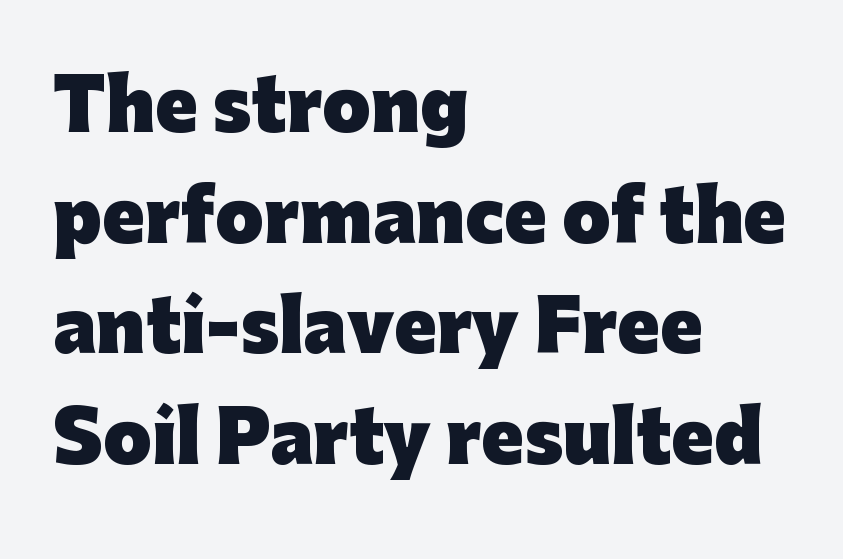
The image shows 70 px heavy sans-serif type, upright; set left-aligned, normal line spacing (1.58x), normal letter spacing, not underlined; low stroke contrast and a medium x-height.
